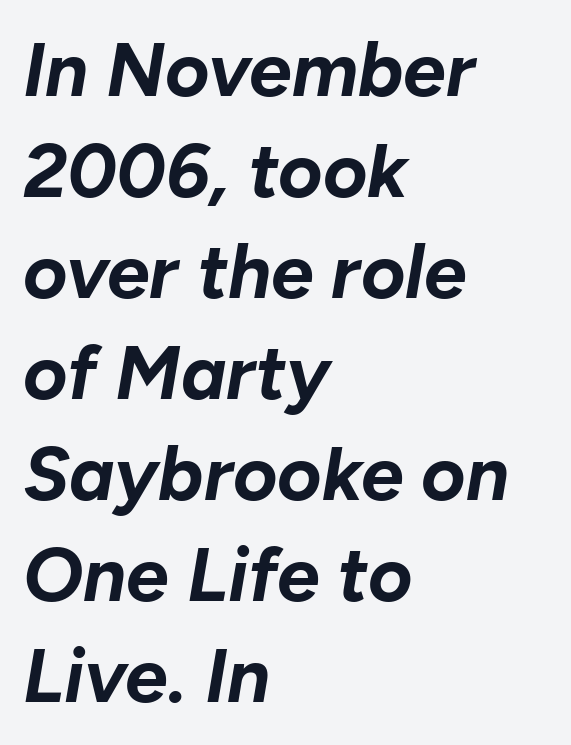
The image shows 76 px bold type, italic (leaning right); set left-aligned, normal line spacing (1.33x), normal letter spacing, not underlined; low stroke contrast and a medium x-height.
